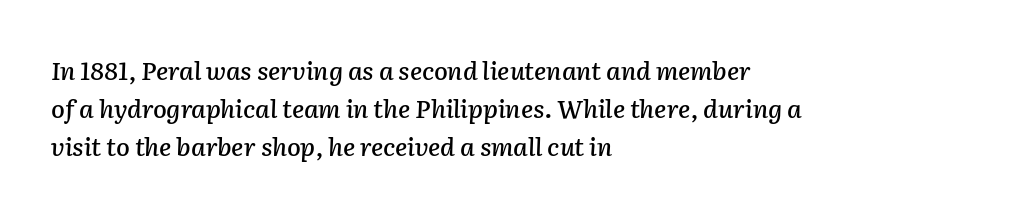
Q: Is the text italic (slanted)? A: Yes, it leans right by about 2 degrees.
Q: Is the text underlined? A: No.
Q: How is the paragraph aligned? A: Left-aligned.
Q: Is the spacing between letters normal or unusually wide? A: Normal.
Q: Is the spacing between lines tight, normal or loose? A: Normal.
